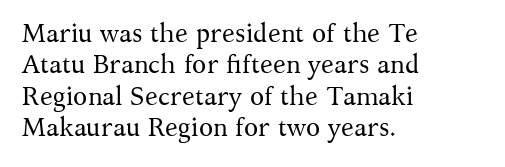
Q: Is the text bold? A: No.
Q: Is the text italic (slanted)? A: No, it is upright.
Q: Is the text underlined? A: No.
Q: How is the paragraph aligned? A: Left-aligned.
Q: Is the spacing between letters normal or unusually wide? A: Normal.
